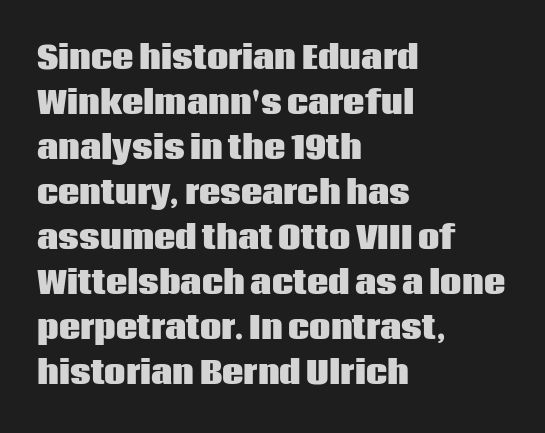
The image shows 30 px heavy sans-serif type, upright; set left-aligned, normal line spacing (1.5x), normal letter spacing, not underlined; low stroke contrast and a large x-height.
